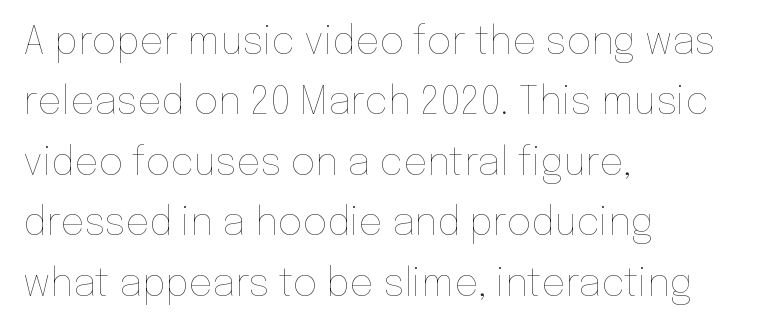
The image shows 38 px thin type, upright; set left-aligned, normal line spacing (1.59x), normal letter spacing, not underlined; low stroke contrast and a medium x-height.
